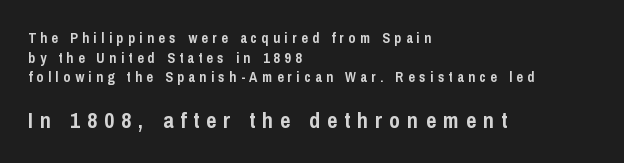
{"italic": "no", "bold": "yes", "underline": "no", "align": "left", "line_spacing": "normal", "line_spacing_ratio": 1.41, "letter_spacing": "wide", "letter_spacing_em": 0.32, "larger_block": "second", "size_ratio": 1.57, "glyph_px": 22}
